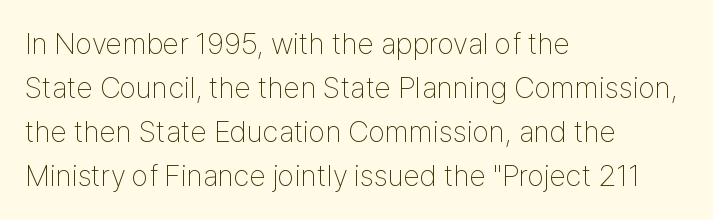
Is the block centered? No — it sits flush against the left margin. The type family on display is of the sans-serif kind. The words here are not underlined. This block has exactly the height ordinary leading produces. These glyphs show unthickened strokes, regular width or finer.
